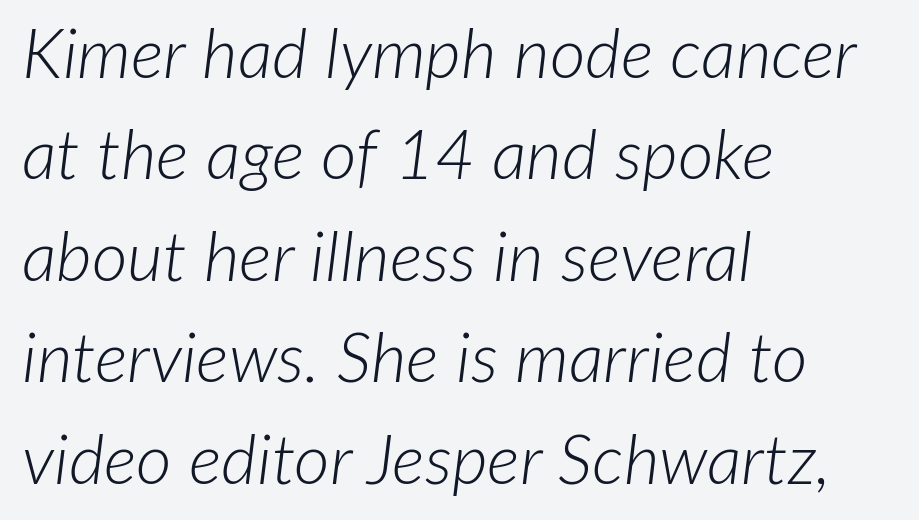
Q: Is the text bold? A: No.
Q: Is the text italic (slanted)? A: Yes, it leans right by about 7 degrees.
Q: Is the text underlined? A: No.
Q: How is the paragraph aligned? A: Left-aligned.
Q: Is the spacing between letters normal or unusually wide? A: Normal.
Q: Is the spacing between lines tight, normal or loose? A: Normal.
Q: Width (condensed, normal, or wide)? A: Normal.
Q: Stroke contrast? A: Low.
Q: x-height? A: Medium.
Q: Monospaced? A: No.
